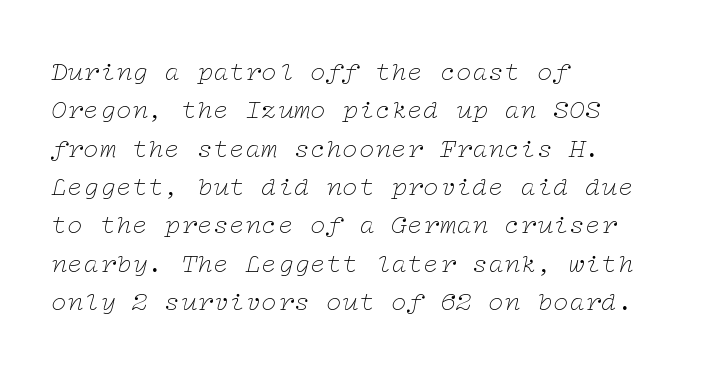
The image shows 27 px text type, italic (leaning right); set left-aligned, normal line spacing (1.42x), normal letter spacing, not underlined.
